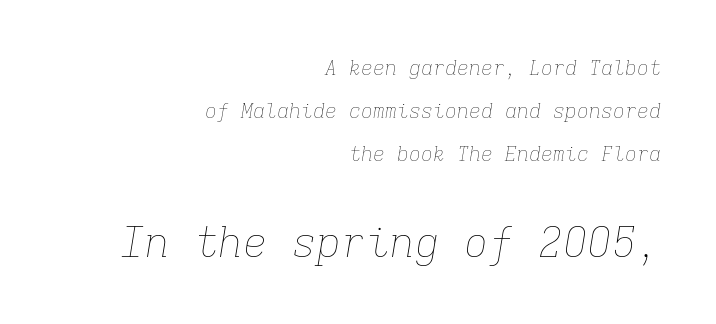
{"italic": "yes", "lean": "right", "slant_degrees": 9, "bold": "no", "weight": "thin", "width": "normal", "stroke_contrast": "low", "x_height": "medium", "monospaced": "yes", "underline": "no", "align": "right", "line_spacing": "loose", "line_spacing_ratio": 2.15, "letter_spacing": "normal", "letter_spacing_em": 0.0, "larger_block": "second", "size_ratio": 2.05, "glyph_px": 41}
